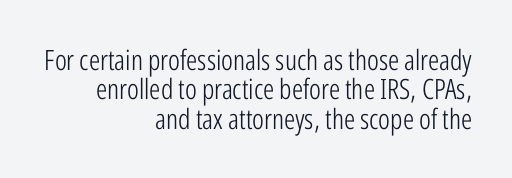
Q: Is the text bold? A: No.
Q: Is the text italic (slanted)? A: No, it is upright.
Q: Is the typeface a serif or a sans-serif typeface? A: Sans-serif.
Q: Is the text underlined? A: No.
Q: How is the paragraph aligned? A: Right-aligned.
Q: Is the spacing between letters normal or unusually wide? A: Normal.
Q: Is the spacing between lines tight, normal or loose? A: Tight.
Q: Width (condensed, normal, or wide)? A: Condensed.
Q: Stroke contrast? A: Low.
Q: x-height? A: Medium.
Q: Monospaced? A: No.
